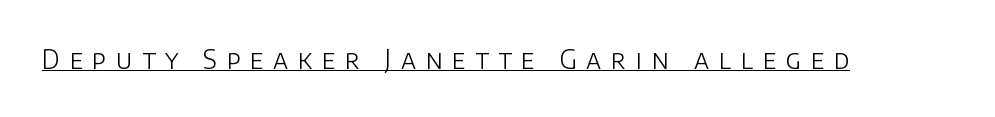
Glyph-to-glyph distance is far greater than everyday printed text. The rendering uses the underline text-decoration. Is this a heavy cut? Hardly; it is regular or lighter. Posture: upright roman.
